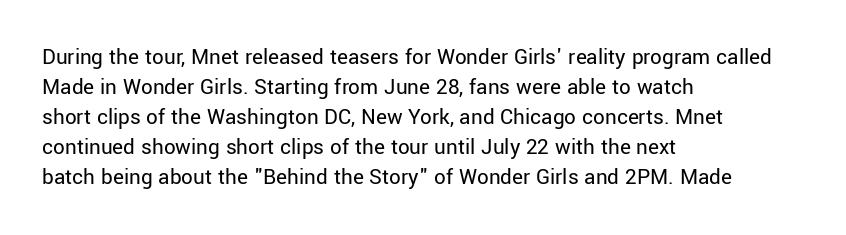
The image shows 23 px text type, upright; set left-aligned, normal line spacing (1.3x), normal letter spacing, not underlined.
